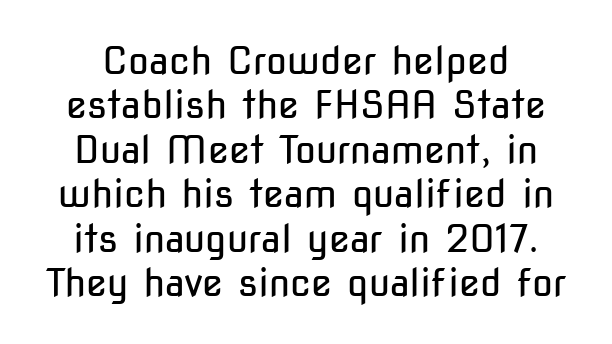
The image shows 38 px regular-weight, condensed sans-serif type, upright; set line spacing 1.17x, normal letter spacing, not underlined; low stroke contrast and a medium x-height.
